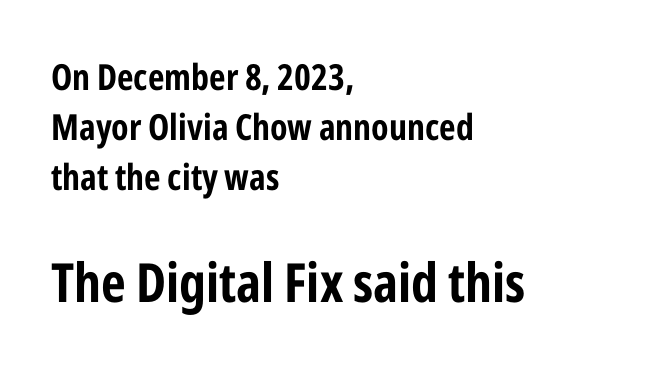
The image shows 54 px bold, condensed sans-serif type, upright; set left-aligned, normal line spacing (1.39x), normal letter spacing, not underlined; the second (bottom) block is 1.5x larger; low stroke contrast and a medium x-height.
